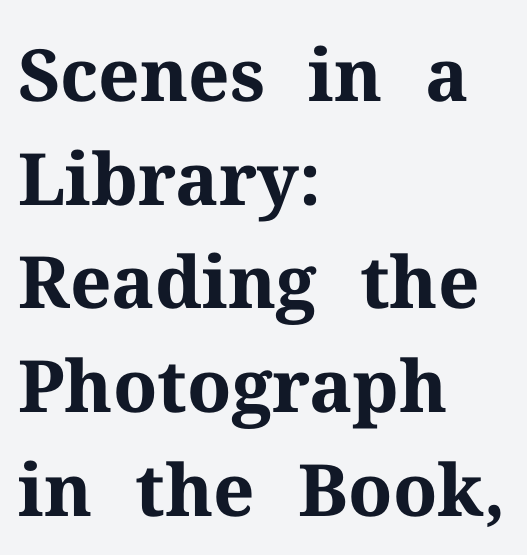
{"serif": "yes", "italic": "no", "bold": "yes", "weight": "bold", "width": "normal", "stroke_contrast": "medium", "x_height": "medium", "monospaced": "no", "underline": "no", "align": "left", "line_spacing": "normal", "line_spacing_ratio": 1.44, "letter_spacing": "normal", "letter_spacing_em": 0.0, "glyph_px": 72}
